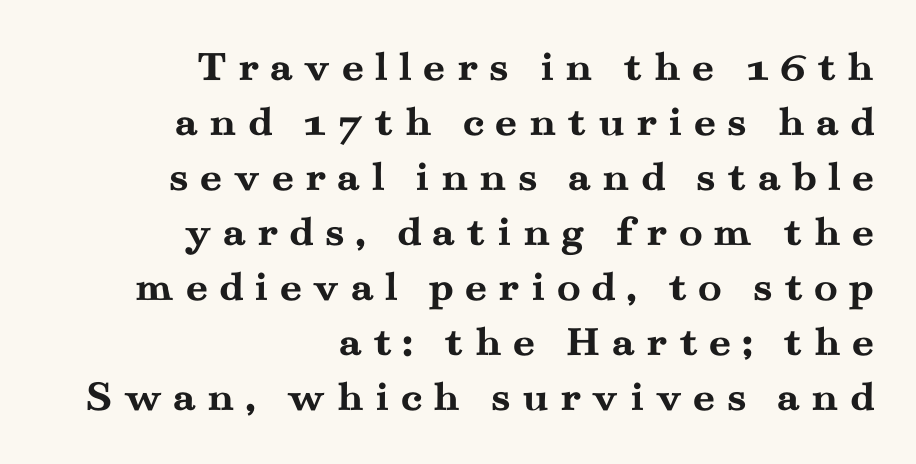
The space beneath each line is pristine and unruled. What stands out about the letter spacing? Its width — letters are far apart. Bold? Absolutely — the strokes are thick and heavy. The typesetter chose a ragged-left arrangement here. Observe the serifs anchoring each vertical stroke in this sample. Reading down the column, the eye jumps a familiar distance to each next line.
